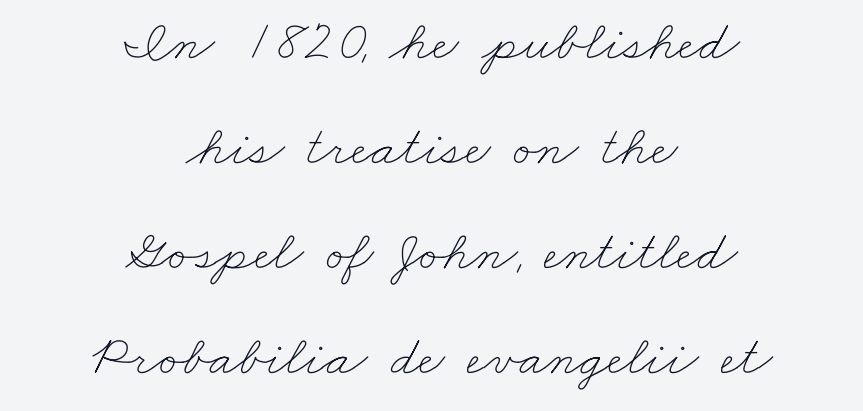
The image shows 57 px thin, wide type; set centered, line spacing 1.84x, normal letter spacing, not underlined; low stroke contrast and a small x-height.
